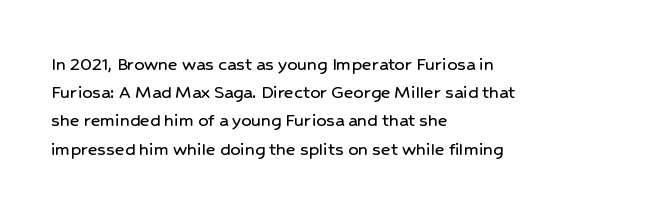
The image shows 20 px text type, upright; set left-aligned, normal line spacing (1.41x), normal letter spacing, not underlined.
